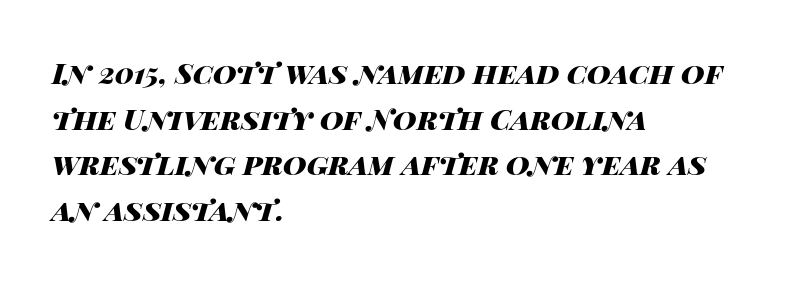
Q: Is the text bold? A: Yes.
Q: Is the text italic (slanted)? A: Yes, it leans right by about 14 degrees.
Q: Is the text underlined? A: No.
Q: How is the paragraph aligned? A: Left-aligned.
Q: Is the spacing between letters normal or unusually wide? A: Normal.
Q: Is the spacing between lines tight, normal or loose? A: Normal.
Q: Width (condensed, normal, or wide)? A: Wide.
Q: Stroke contrast? A: High.
Q: x-height? A: Large.
Q: Monospaced? A: No.
